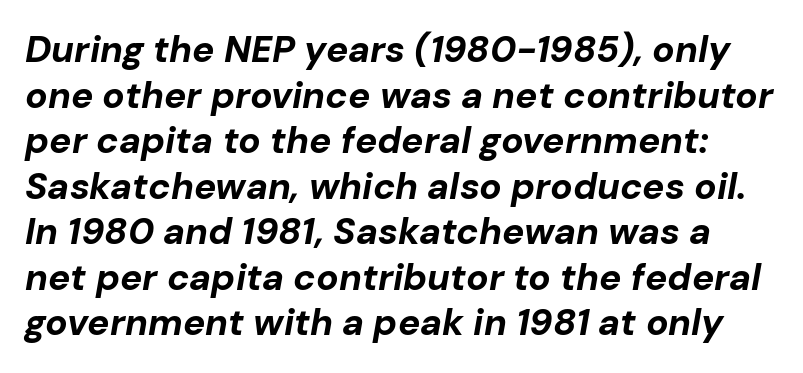
This sample has the flowing, uneven cadence of proportional lettering. A dark, heavy texture on the line: the type is bold. Between one letter and the next there's only the usual sliver of space. Has an underline been added? It has not. The font's italic variant was chosen for this text.
